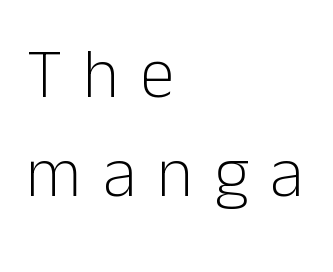
{"serif": "no", "italic": "no", "bold": "no", "weight": "light", "width": "normal", "stroke_contrast": "low", "x_height": "medium", "monospaced": "no", "underline": "no", "align": "left", "line_spacing": "normal", "line_spacing_ratio": 1.42, "letter_spacing": "wide", "letter_spacing_em": 0.3, "glyph_px": 70}
